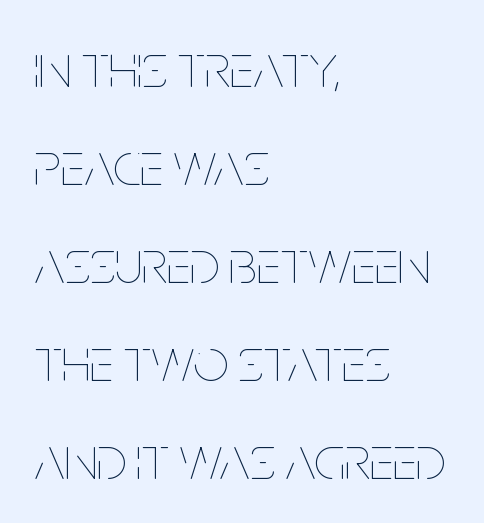
The image shows 62 px thin, condensed type, upright; set left-aligned, normal line spacing (1.58x), normal letter spacing, not underlined; low stroke contrast and a large x-height.
